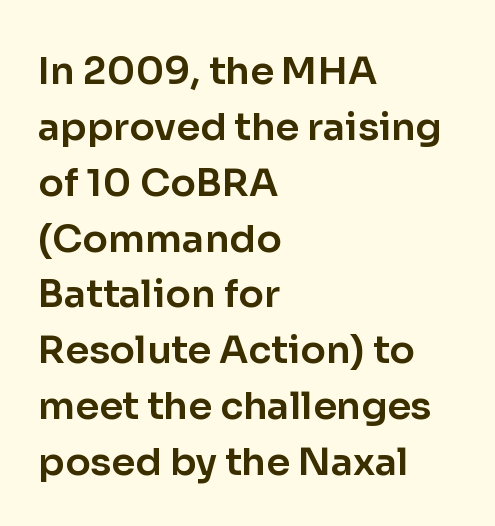
Q: Is the text italic (slanted)? A: No, it is upright.
Q: Is the typeface a serif or a sans-serif typeface? A: Sans-serif.
Q: Is the text underlined? A: No.
Q: How is the paragraph aligned? A: Left-aligned.
Q: Is the spacing between letters normal or unusually wide? A: Normal.
Q: Is the spacing between lines tight, normal or loose? A: Normal.
Q: Width (condensed, normal, or wide)? A: Normal.
Q: Stroke contrast? A: Low.
Q: x-height? A: Medium.
Q: Monospaced? A: No.
